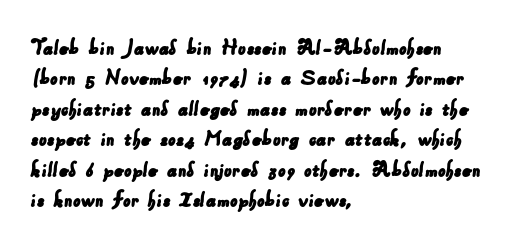
Q: Is the text underlined? A: No.
Q: How is the paragraph aligned? A: Left-aligned.
Q: Is the spacing between letters normal or unusually wide? A: Normal.
Q: Is the spacing between lines tight, normal or loose? A: Normal.
